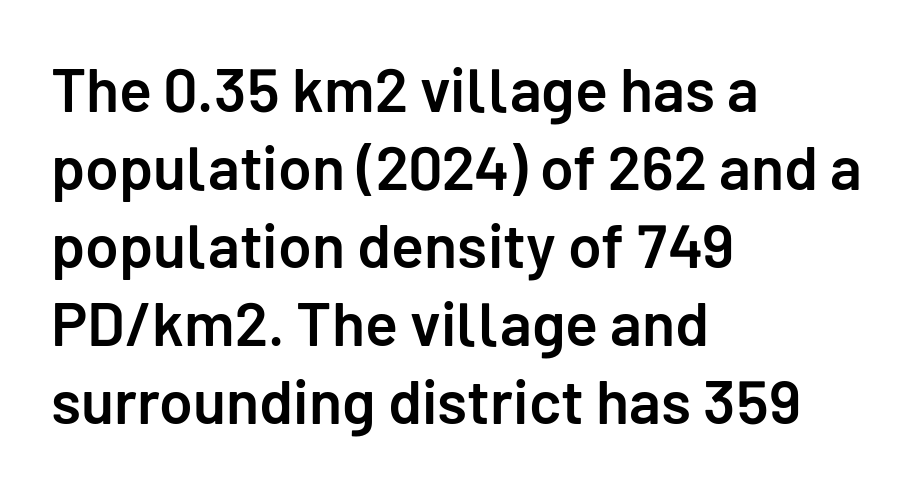
{"serif": "no", "italic": "no", "bold": "semi", "weight": "semibold", "width": "normal", "stroke_contrast": "low", "x_height": "medium", "monospaced": "no", "underline": "no", "align": "left", "line_spacing": "normal", "line_spacing_ratio": 1.28, "letter_spacing": "normal", "letter_spacing_em": 0.0, "glyph_px": 61}
